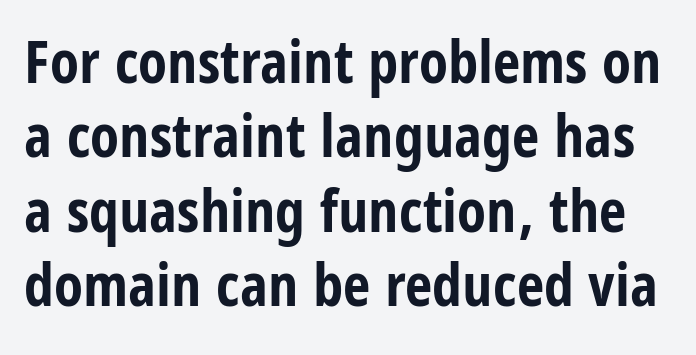
Type style note: lacks serifs. Pretty heavy lettering here — definitely bold. Quick note: not italic, upright. Students, note that the glyphs here touch the page at normal intervals. Note the varied advance widths — an 'i' is clearly narrower than an 'm'.
